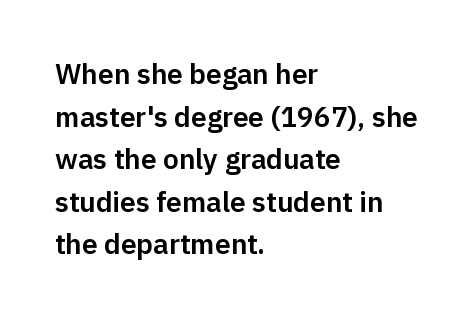
Think of a printed novel: that variable character pitch is what you see here. A typesetter would label this face a sans. The paragraph has a hard left edge and a soft right edge. The font's upright variant was chosen for this text. Inter-character spacing is left at the font's built-in metrics.
